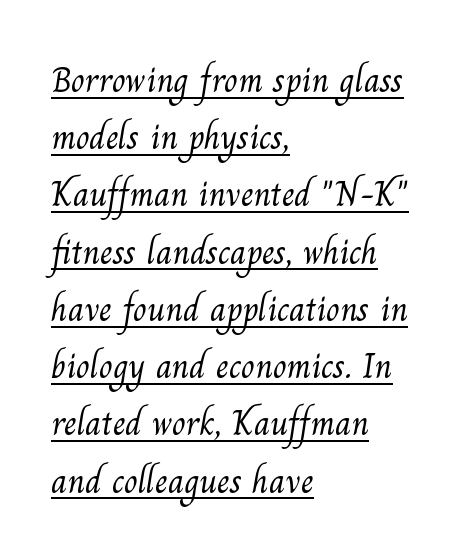
{"serif": "yes", "bold": "no", "weight": "light", "width": "normal", "stroke_contrast": "medium", "x_height": "small", "monospaced": "no", "underline": "yes", "align": "left", "line_spacing": "normal", "line_spacing_ratio": 1.59, "letter_spacing": "normal", "letter_spacing_em": 0.0, "glyph_px": 36}
